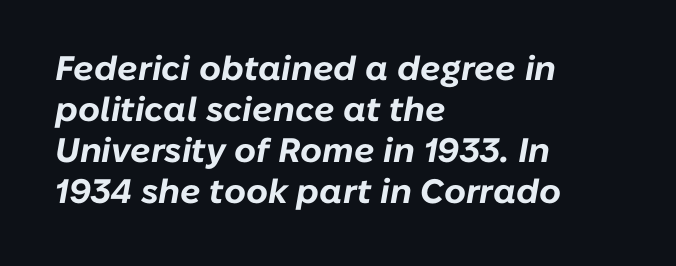
Q: Is the text bold? A: Yes.
Q: Is the text italic (slanted)? A: Yes, it leans right by about 10 degrees.
Q: Is the text underlined? A: No.
Q: How is the paragraph aligned? A: Left-aligned.
Q: Is the spacing between letters normal or unusually wide? A: Normal.
Q: Width (condensed, normal, or wide)? A: Normal.
Q: Stroke contrast? A: Low.
Q: x-height? A: Medium.
Q: Monospaced? A: No.
